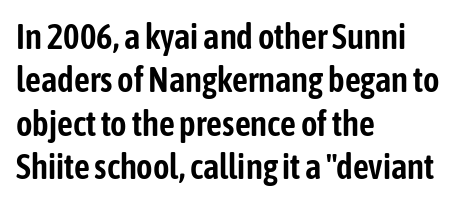
Q: Is the text italic (slanted)? A: No, it is upright.
Q: Is the typeface a serif or a sans-serif typeface? A: Sans-serif.
Q: Is the text underlined? A: No.
Q: How is the paragraph aligned? A: Left-aligned.
Q: Is the spacing between letters normal or unusually wide? A: Normal.
Q: Width (condensed, normal, or wide)? A: Condensed.
Q: Stroke contrast? A: Low.
Q: x-height? A: Medium.
Q: Monospaced? A: No.
